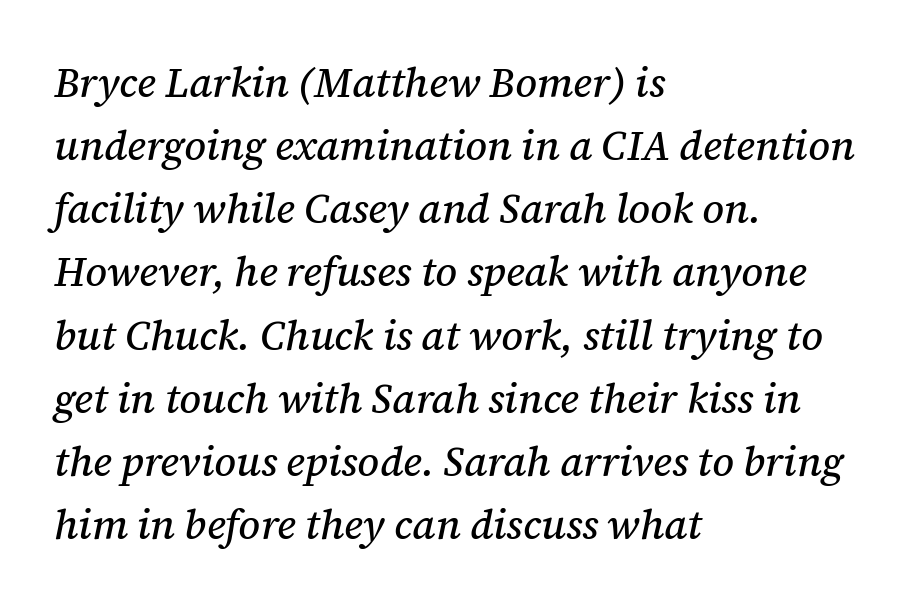
{"serif": "yes", "italic": "yes", "lean": "right", "slant_degrees": 12, "width": "normal", "stroke_contrast": "medium", "x_height": "medium", "monospaced": "no", "underline": "no", "align": "left", "line_spacing": "normal", "line_spacing_ratio": 1.54, "letter_spacing": "normal", "letter_spacing_em": 0.0, "glyph_px": 41}
